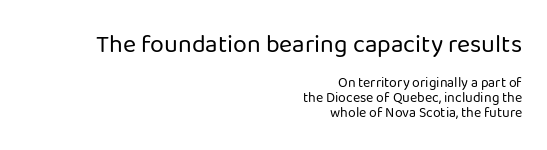
Q: Is the text bold? A: No.
Q: Is the text italic (slanted)? A: No, it is upright.
Q: Is the text underlined? A: No.
Q: How is the paragraph aligned? A: Right-aligned.
Q: Is the spacing between letters normal or unusually wide? A: Normal.
Q: Is the spacing between lines tight, normal or loose? A: Tight.
Q: Which block of text is set in a larger size, the first (top) or the second (bottom)? A: The first (top) one.
